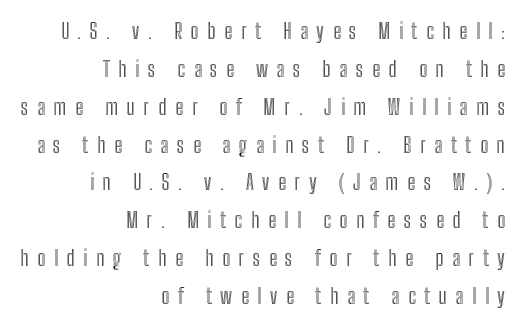
Casual observation: everything's shoved over to the right. The font's upright variant was chosen for this text. Observe the wide spacing: letters keep a clear distance from each other. Anything drawn beneath the words? Only blank space.
